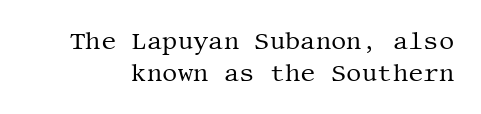
The passage shown stacks its lines at a standard gap. Type without underlining. Students, note that the glyphs here touch the page at normal intervals. Ascenders rise straight up at ninety degrees. The strokes carry an ordinary text weight at most.
